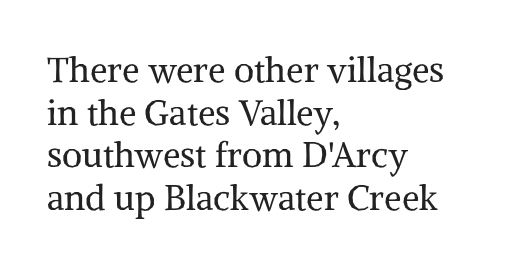
The image shows 35 px regular-weight serif type, upright; set left-aligned, line spacing 1.22x, normal letter spacing, not underlined; medium stroke contrast and a medium x-height.
